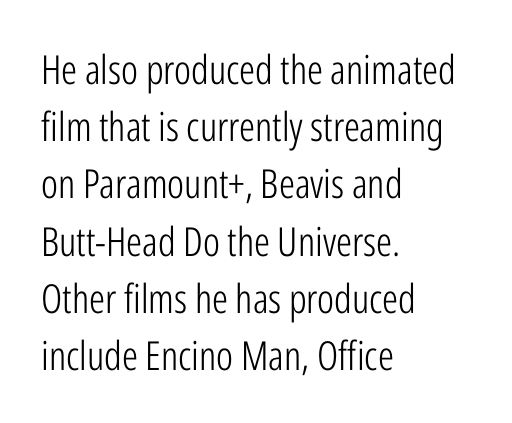
Q: Is the text bold? A: No.
Q: Is the text italic (slanted)? A: No, it is upright.
Q: Is the typeface a serif or a sans-serif typeface? A: Sans-serif.
Q: Is the text underlined? A: No.
Q: How is the paragraph aligned? A: Left-aligned.
Q: Is the spacing between letters normal or unusually wide? A: Normal.
Q: Is the spacing between lines tight, normal or loose? A: Normal.
Q: Width (condensed, normal, or wide)? A: Condensed.
Q: Stroke contrast? A: Low.
Q: x-height? A: Medium.
Q: Monospaced? A: No.
